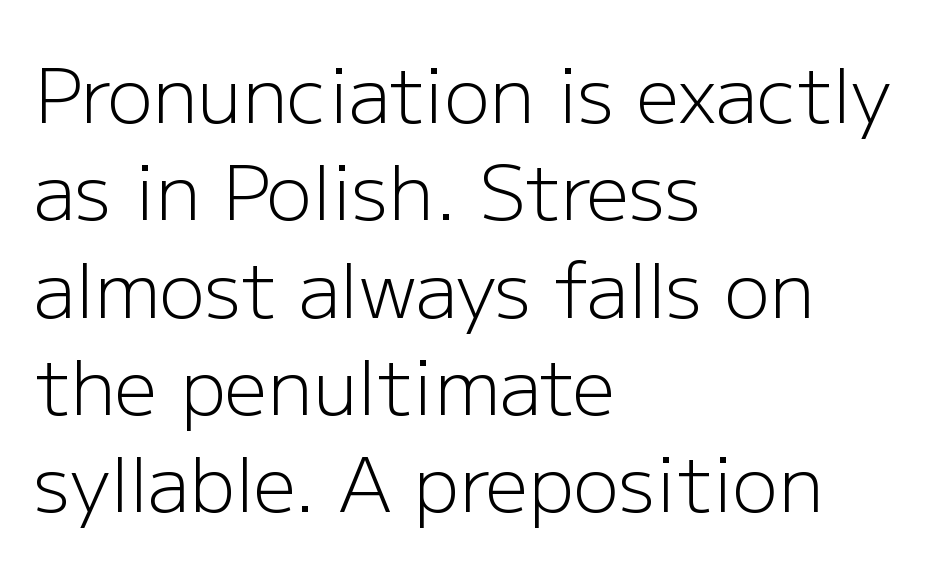
Each word holds together tightly as a unit, with standard inter-letter gaps. Only glyphs here, with clear space below each row. The text was rendered using a sans face with plain stroke endings. These lines sit exactly where default settings would place them. The strokes are not fattened; the text isn't bold. A typesetter would mark this as roman, not italic.
